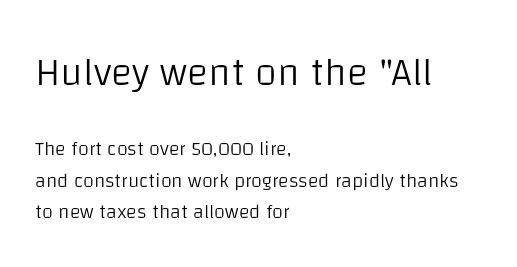
{"serif": "no", "italic": "no", "bold": "no", "weight": "light", "width": "normal", "stroke_contrast": "low", "x_height": "large", "monospaced": "no", "underline": "no", "align": "left", "line_spacing": "normal", "line_spacing_ratio": 1.58, "letter_spacing": "normal", "letter_spacing_em": 0.0, "larger_block": "first", "size_ratio": 2.0, "glyph_px": 40}
